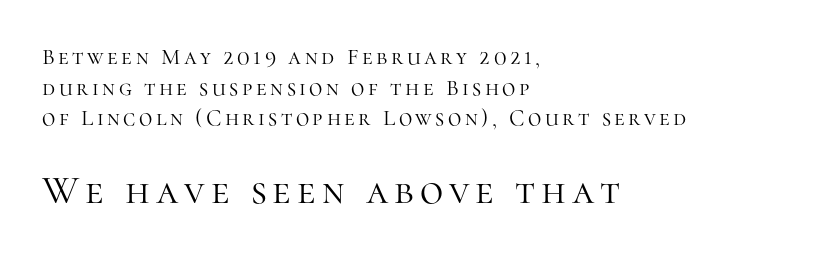
The second block has been scaled up relative to the first. Where is the straight margin? On the left. The axis of the letterforms is exactly vertical. The strokes are not fattened; the text isn't bold.
